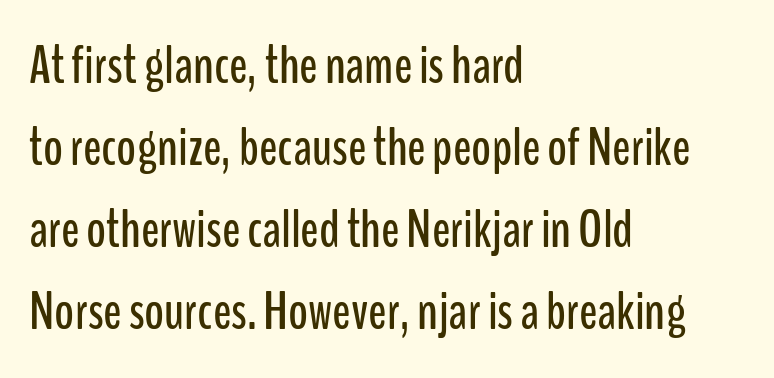
Q: Is the text italic (slanted)? A: No, it is upright.
Q: Is the typeface a serif or a sans-serif typeface? A: Sans-serif.
Q: Is the text underlined? A: No.
Q: How is the paragraph aligned? A: Left-aligned.
Q: Is the spacing between letters normal or unusually wide? A: Normal.
Q: Is the spacing between lines tight, normal or loose? A: Normal.
Q: Width (condensed, normal, or wide)? A: Condensed.
Q: Stroke contrast? A: Low.
Q: x-height? A: Medium.
Q: Monospaced? A: No.
